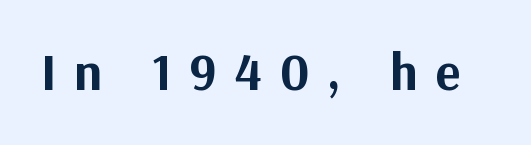
Q: Is the text bold? A: Yes.
Q: Is the text italic (slanted)? A: No, it is upright.
Q: Is the typeface a serif or a sans-serif typeface? A: Sans-serif.
Q: Is the text underlined? A: No.
Q: Is the spacing between letters normal or unusually wide? A: Unusually wide.
Q: Width (condensed, normal, or wide)? A: Normal.
Q: Stroke contrast? A: Medium.
Q: x-height? A: Medium.
Q: Monospaced? A: No.
